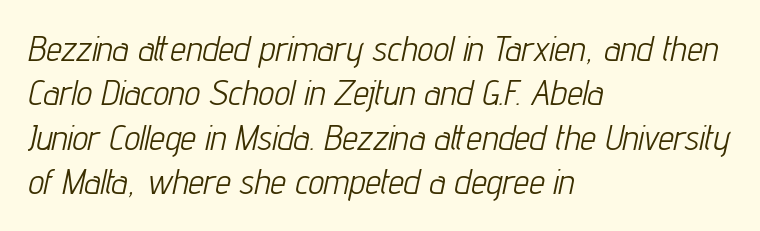
The image shows 35 px light, condensed type, italic (leaning right); set left-aligned, normal line spacing (1.27x), normal letter spacing, not underlined; low stroke contrast and a medium x-height.
